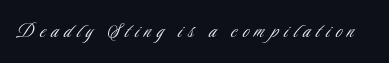
{"bold": "no", "underline": "no", "letter_spacing": "wide", "letter_spacing_em": 0.25, "glyph_px": 23}
